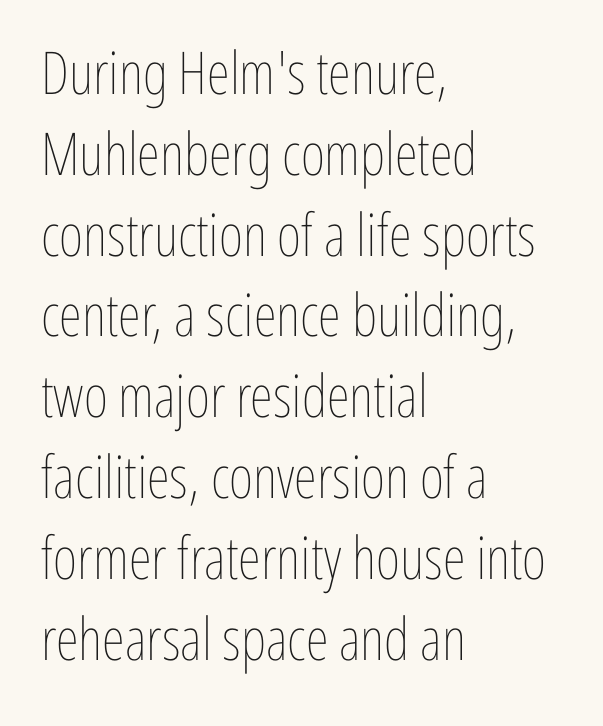
Q: Is the text bold? A: No.
Q: Is the text italic (slanted)? A: No, it is upright.
Q: Is the text underlined? A: No.
Q: How is the paragraph aligned? A: Left-aligned.
Q: Is the spacing between letters normal or unusually wide? A: Normal.
Q: Is the spacing between lines tight, normal or loose? A: Normal.
Q: Width (condensed, normal, or wide)? A: Condensed.
Q: Stroke contrast? A: Low.
Q: x-height? A: Medium.
Q: Monospaced? A: No.
